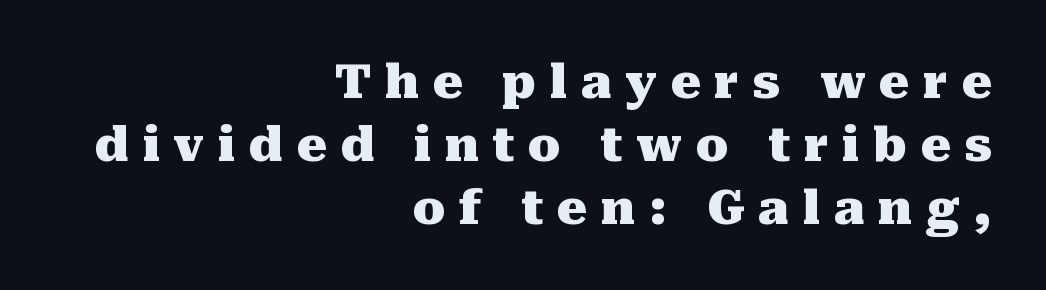
Every stem runs plumb, perpendicular to the baseline. Descenders hang freely into open space. The face used here is proportionally spaced, like ordinary book or web type. Interline gaps are of average width in this sample. Leftover space on each line is placed entirely before the opening word.
